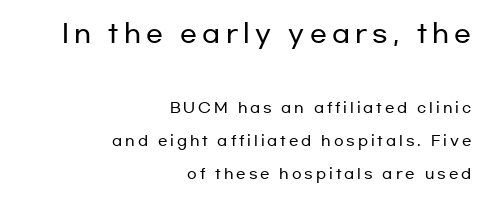
{"italic": "no", "underline": "no", "align": "right", "line_spacing": "loose", "line_spacing_ratio": 2.35, "letter_spacing": "wide", "letter_spacing_em": 0.21, "larger_block": "first", "size_ratio": 1.79, "glyph_px": 25}
